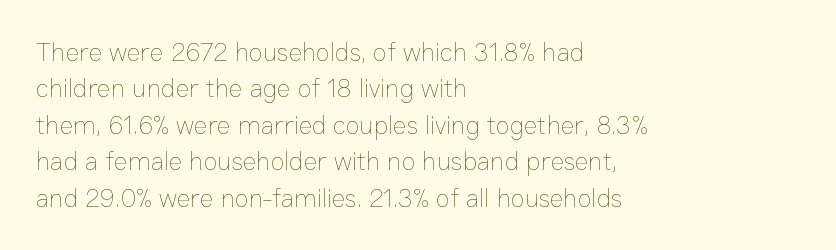
Q: Is the text bold? A: No.
Q: Is the text italic (slanted)? A: No, it is upright.
Q: Is the text underlined? A: No.
Q: How is the paragraph aligned? A: Left-aligned.
Q: Is the spacing between letters normal or unusually wide? A: Normal.
Q: Is the spacing between lines tight, normal or loose? A: Normal.
